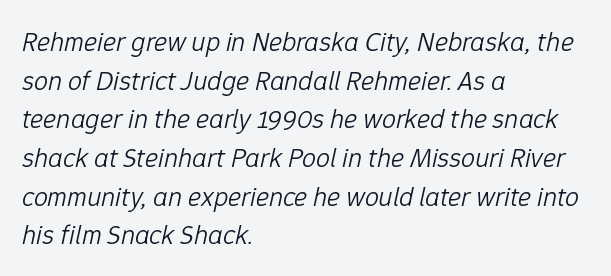
{"italic": "yes", "lean": "right", "slant_degrees": 12, "bold": "no", "weight": "light", "width": "normal", "stroke_contrast": "low", "x_height": "medium", "monospaced": "no", "underline": "no", "align": "left", "line_spacing": "normal", "line_spacing_ratio": 1.38, "letter_spacing": "normal", "letter_spacing_em": 0.0, "glyph_px": 28}
